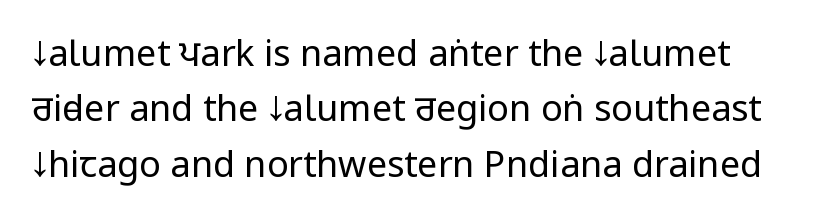
You could not count columns in this text — the font is proportionally spaced. Posture: upright roman. Is this a sans? Yes — the strokes have no serifs. Words appear dense and cohesive because spacing is normal.
